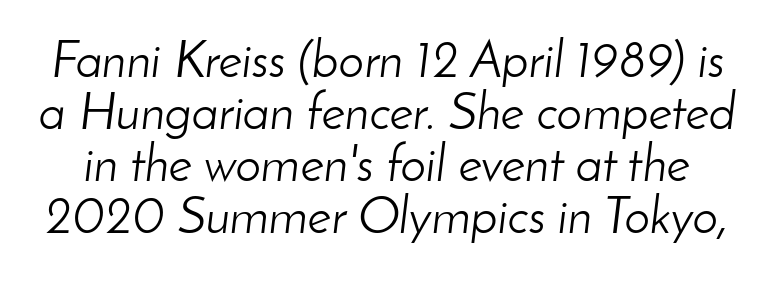
A typesetter would call this leading minimal, almost set solid. The strokes are not fattened; the text isn't bold. Varying glyph widths throughout — classic text-font behaviour. In terms of posture, this sample is oblique.
